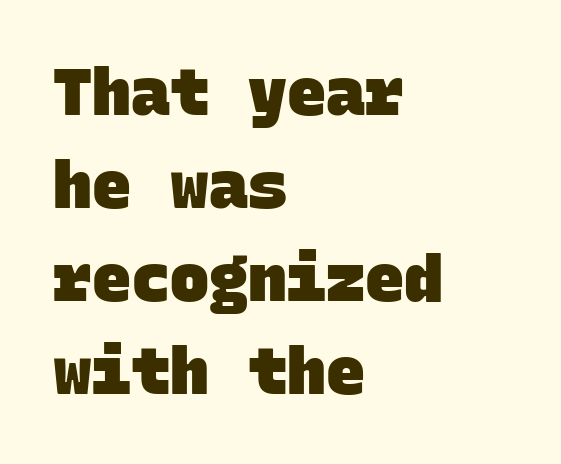
The image shows 65 px heavy sans-serif type, monospaced; set left-aligned, normal line spacing (1.43x), normal letter spacing, not underlined; low stroke contrast and a large x-height.
